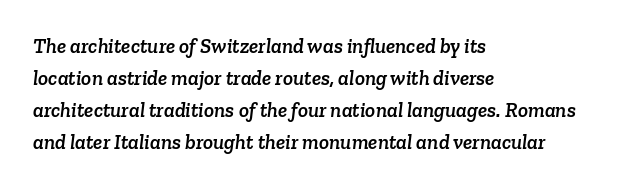
The image shows 21 px text type; set left-aligned, normal line spacing (1.53x), normal letter spacing, not underlined.
